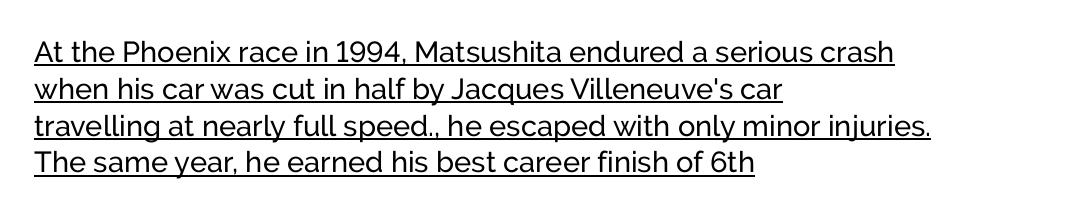
{"serif": "no", "italic": "no", "bold": "no", "weight": "regular", "width": "normal", "stroke_contrast": "low", "x_height": "medium", "monospaced": "no", "underline": "yes", "align": "left", "line_spacing": "normal", "line_spacing_ratio": 1.27, "letter_spacing": "normal", "letter_spacing_em": 0.0, "glyph_px": 29}
